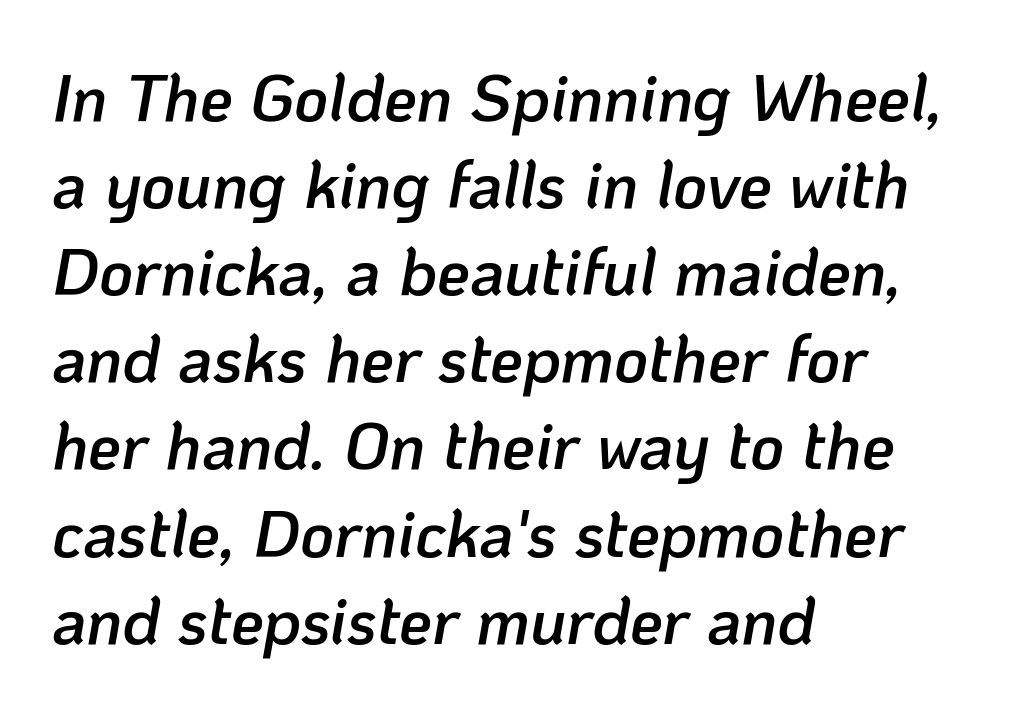
The image shows 66 px semibold type, italic (leaning right); set left-aligned, normal line spacing (1.32x), normal letter spacing, not underlined; low stroke contrast and a medium x-height.
